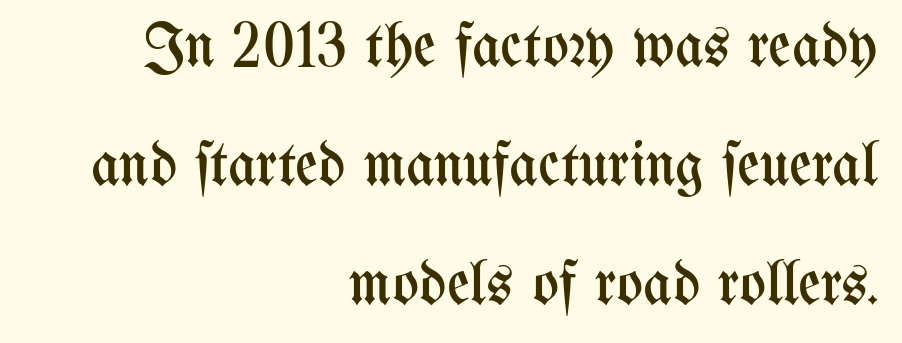
Each row of text sits above clean, open space. Stroke mass is kept to a normal reading level or below. Line ends are locked; line starts wander. Loosely led — the rows are spread out. Spacing verdict: proportional, widths tailored to each character. These lines keep a tight, regular rhythm from letter to letter.
